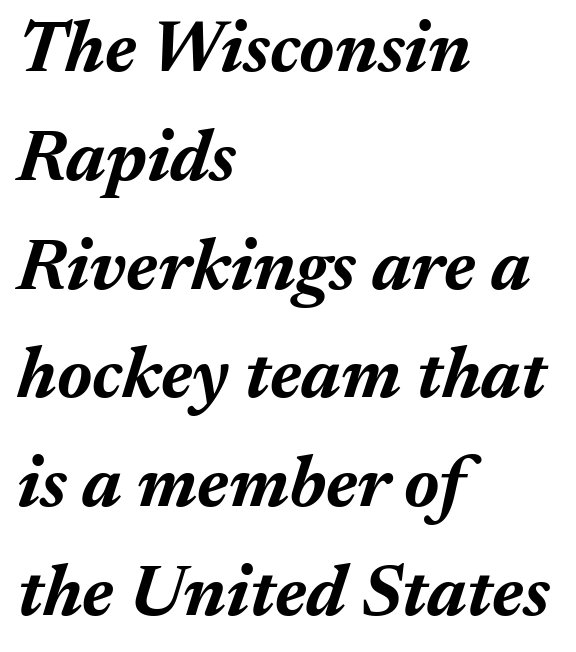
{"italic": "yes", "lean": "right", "slant_degrees": 17, "bold": "yes", "weight": "bold", "width": "normal", "stroke_contrast": "medium", "x_height": "medium", "monospaced": "no", "underline": "no", "align": "left", "line_spacing": "normal", "line_spacing_ratio": 1.49, "letter_spacing": "normal", "letter_spacing_em": 0.0, "glyph_px": 73}
